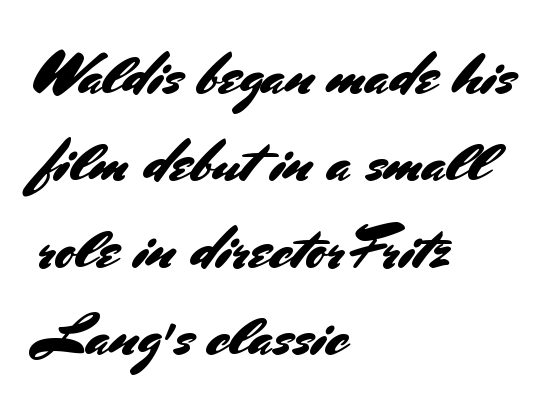
Q: Is the text italic (slanted)? A: Yes.
Q: Is the typeface a serif or a sans-serif typeface? A: Sans-serif.
Q: Is the text underlined? A: No.
Q: How is the paragraph aligned? A: Left-aligned.
Q: Is the spacing between letters normal or unusually wide? A: Normal.
Q: Is the spacing between lines tight, normal or loose? A: Normal.
Q: Width (condensed, normal, or wide)? A: Normal.
Q: Stroke contrast? A: Medium.
Q: x-height? A: Small.
Q: Monospaced? A: No.
